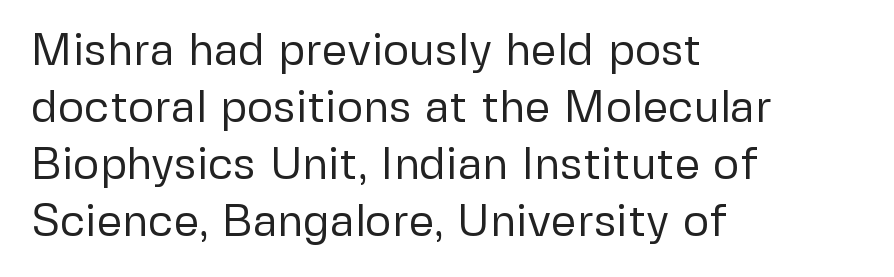
Q: Is the text bold? A: No.
Q: Is the text italic (slanted)? A: No, it is upright.
Q: Is the typeface a serif or a sans-serif typeface? A: Sans-serif.
Q: Is the text underlined? A: No.
Q: How is the paragraph aligned? A: Left-aligned.
Q: Is the spacing between letters normal or unusually wide? A: Normal.
Q: Is the spacing between lines tight, normal or loose? A: Normal.
Q: Width (condensed, normal, or wide)? A: Normal.
Q: Stroke contrast? A: Low.
Q: x-height? A: Medium.
Q: Monospaced? A: No.
